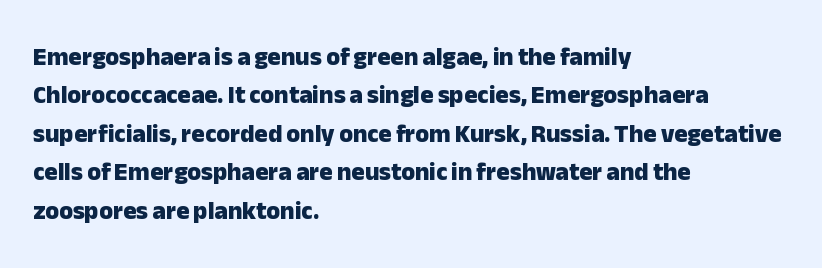
{"italic": "no", "bold": "yes", "underline": "no", "align": "left", "line_spacing": "normal", "line_spacing_ratio": 1.54, "letter_spacing": "normal", "letter_spacing_em": 0.0, "glyph_px": 25}
